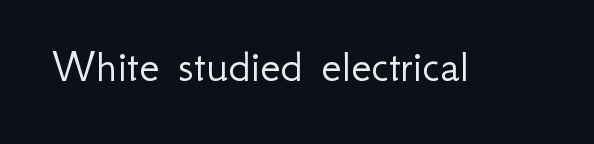
The image shows 47 px light sans-serif type, upright; set normal letter spacing, not underlined; low stroke contrast and a small x-height.
